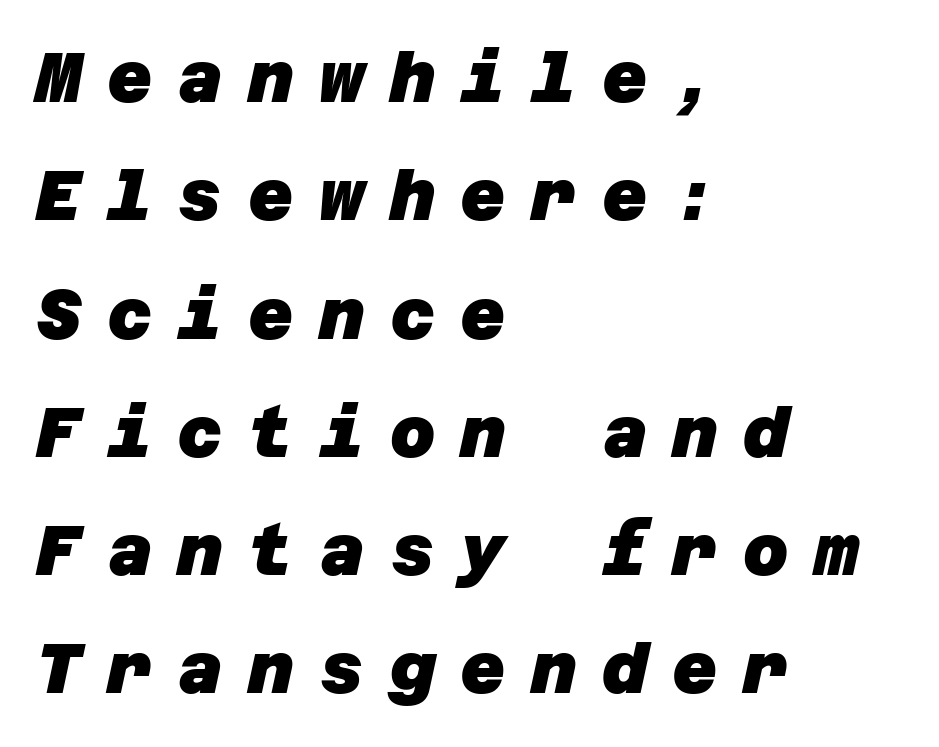
The image shows 70 px heavy sans-serif type; set left-aligned, normal line spacing (1.69x), unusually wide letter spacing (+0.36 em), not underlined; low stroke contrast and a large x-height.
